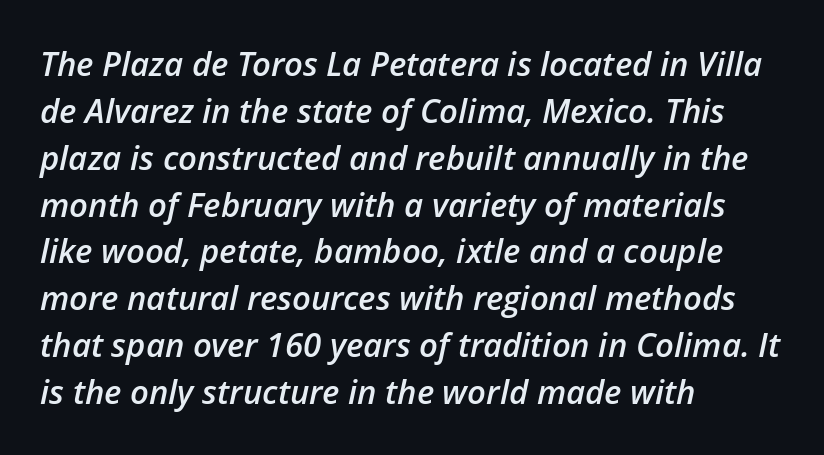
The image shows 33 px semibold type, italic (leaning right); set left-aligned, normal line spacing (1.42x), normal letter spacing, not underlined; low stroke contrast and a medium x-height.
